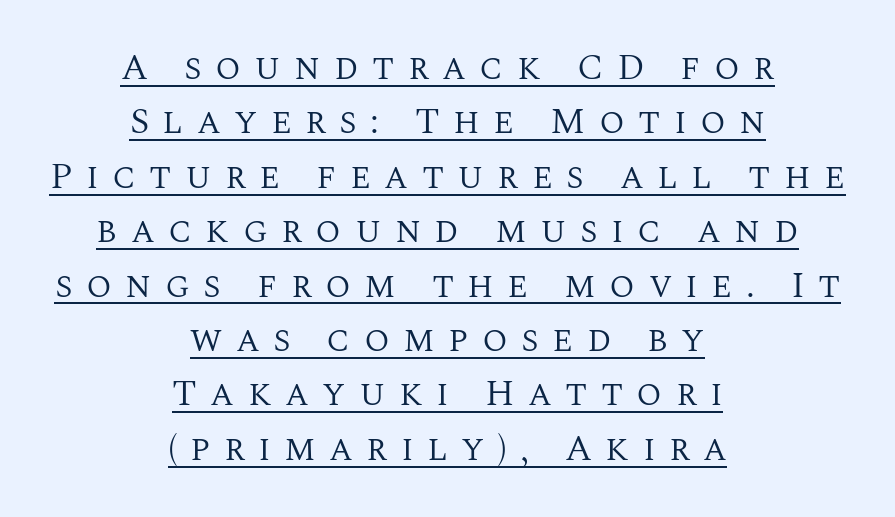
Q: Is the text bold? A: No.
Q: Is the text italic (slanted)? A: No, it is upright.
Q: Is the typeface a serif or a sans-serif typeface? A: Serif.
Q: Is the text underlined? A: Yes.
Q: How is the paragraph aligned? A: Centered.
Q: Is the spacing between letters normal or unusually wide? A: Unusually wide.
Q: Is the spacing between lines tight, normal or loose? A: Normal.
Q: Width (condensed, normal, or wide)? A: Normal.
Q: Stroke contrast? A: Medium.
Q: x-height? A: Large.
Q: Monospaced? A: No.
